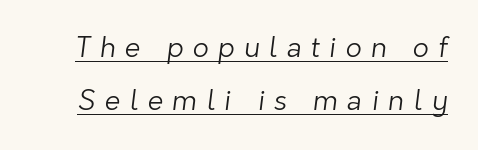
{"serif": "no", "bold": "no", "weight": "light", "width": "normal", "stroke_contrast": "low", "x_height": "medium", "monospaced": "no", "underline": "yes", "line_spacing_ratio": 1.88, "letter_spacing": "wide", "letter_spacing_em": 0.33, "glyph_px": 28}
